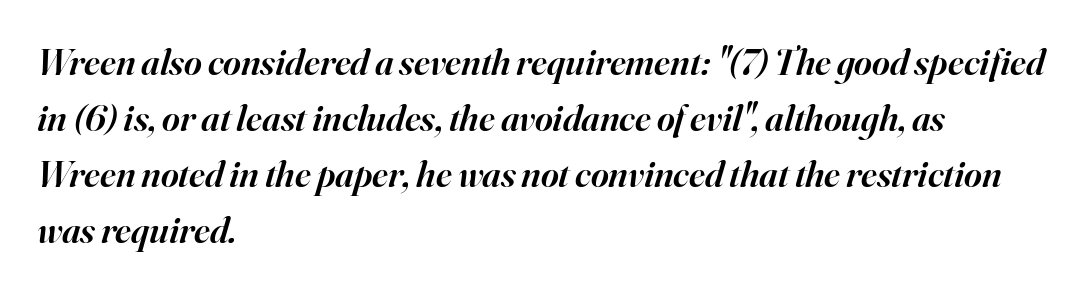
The image shows 38 px semibold serif type, italic (leaning right); set left-aligned, normal line spacing (1.47x), normal letter spacing, not underlined; high stroke contrast and a small x-height.
